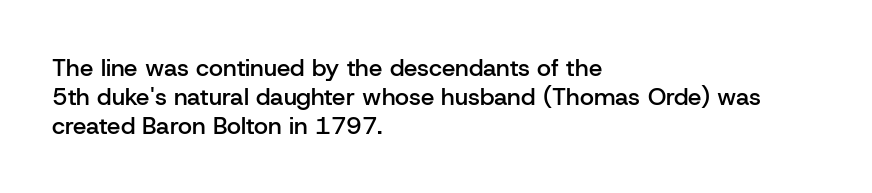
Line beginnings align vertically; line endings do not. The string is rendered with underlining switched off. Emphasis by weight is partial: semibold. Italic? Not at all — the glyphs are vertical. Caption: standard tracking, unaltered.
